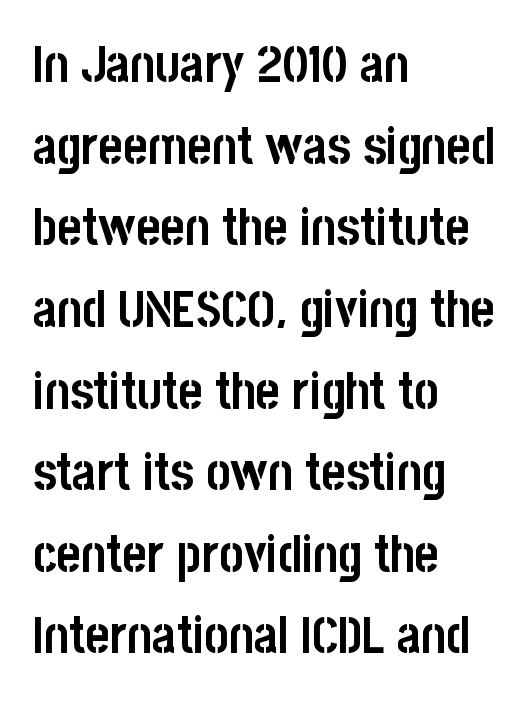
Q: Is the text bold? A: Yes.
Q: Is the text italic (slanted)? A: No, it is upright.
Q: Is the typeface a serif or a sans-serif typeface? A: Sans-serif.
Q: Is the text underlined? A: No.
Q: How is the paragraph aligned? A: Left-aligned.
Q: Is the spacing between letters normal or unusually wide? A: Normal.
Q: Is the spacing between lines tight, normal or loose? A: Normal.
Q: Width (condensed, normal, or wide)? A: Condensed.
Q: Stroke contrast? A: Low.
Q: x-height? A: Large.
Q: Monospaced? A: No.
